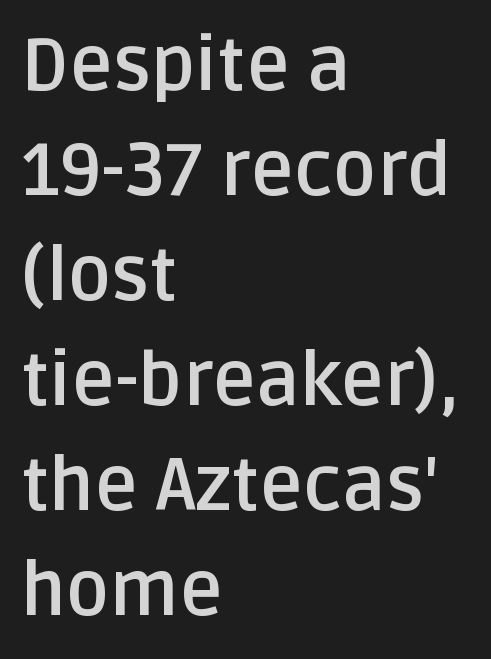
Q: Is the text bold? A: Yes.
Q: Is the text italic (slanted)? A: No, it is upright.
Q: Is the typeface a serif or a sans-serif typeface? A: Sans-serif.
Q: Is the text underlined? A: No.
Q: How is the paragraph aligned? A: Left-aligned.
Q: Is the spacing between letters normal or unusually wide? A: Normal.
Q: Is the spacing between lines tight, normal or loose? A: Normal.
Q: Width (condensed, normal, or wide)? A: Normal.
Q: Stroke contrast? A: Low.
Q: x-height? A: Large.
Q: Monospaced? A: No.
